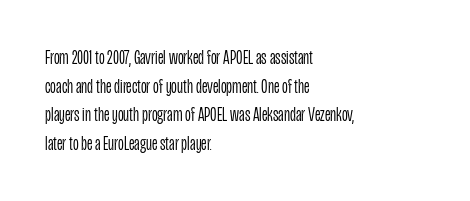
The image shows 20 px text type, upright; set left-aligned, normal line spacing (1.43x), normal letter spacing, not underlined.
